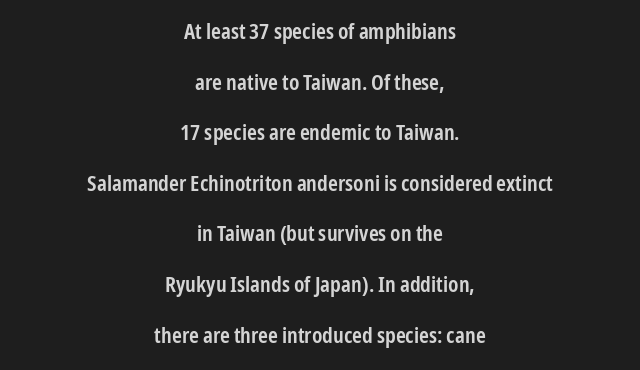
Q: Is the text bold? A: Semi-bold.
Q: Is the text italic (slanted)? A: No, it is upright.
Q: Is the text underlined? A: No.
Q: How is the paragraph aligned? A: Centered.
Q: Is the spacing between letters normal or unusually wide? A: Normal.
Q: Is the spacing between lines tight, normal or loose? A: Loose.
